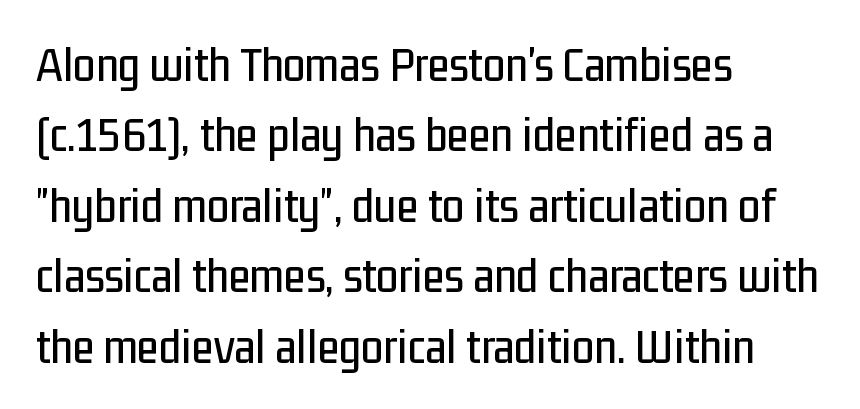
{"serif": "no", "italic": "no", "width": "condensed", "stroke_contrast": "low", "x_height": "medium", "monospaced": "no", "underline": "no", "align": "left", "line_spacing": "normal", "line_spacing_ratio": 1.41, "letter_spacing": "normal", "letter_spacing_em": 0.0, "glyph_px": 50}
